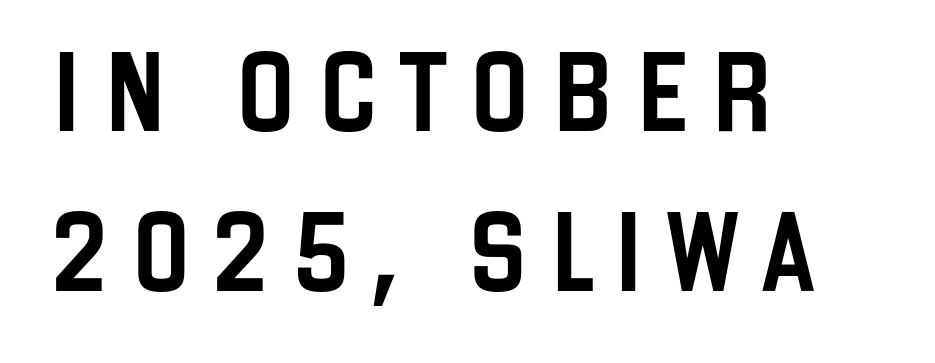
This block would shrink considerably if given ordinary leading; it's expanded now. This rendering features lettering with no underline. This rendering employs a face without finishing strokes, i.e., a sans-serif. The letterforms stand isolated, each surrounded by extra space. Rendered with straight, roman letterforms.
